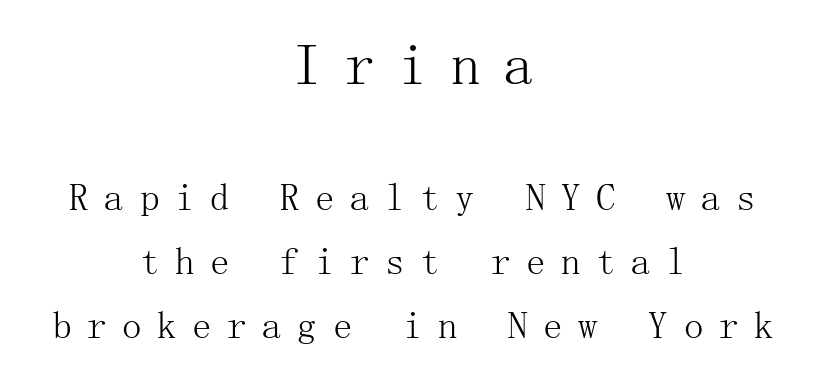
The image shows 59 px light serif type, upright; set centered, normal line spacing (1.63x), unusually wide letter spacing (+0.4 em), not underlined; the first (top) block is 1.51x larger; medium stroke contrast and a medium x-height.
